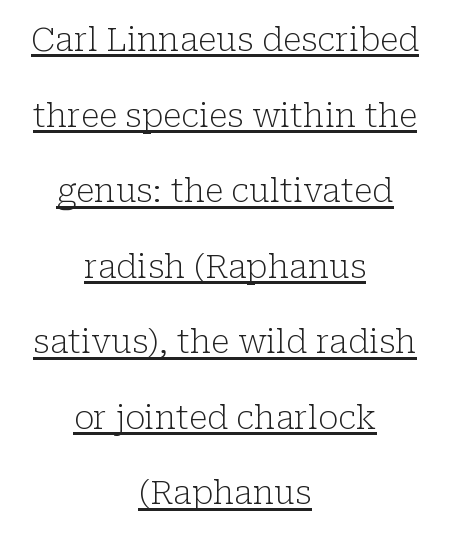
These lines stack symmetrically, like a column narrowing and widening about its center. Italic? Not at all — the glyphs are vertical. This sample carries an underscore along the baseline area. Bold? No — there's no thickening of the strokes.
